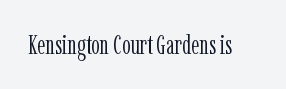
The image shows 27 px text type, upright; set normal letter spacing, not underlined.
